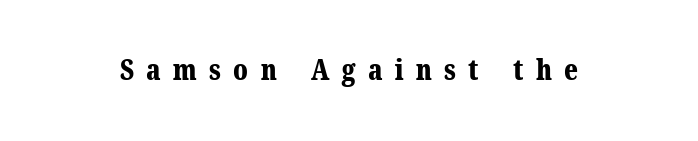
The image shows 28 px bold serif type, upright; set unusually wide letter spacing (+0.44 em), not underlined; medium stroke contrast and a medium x-height.
